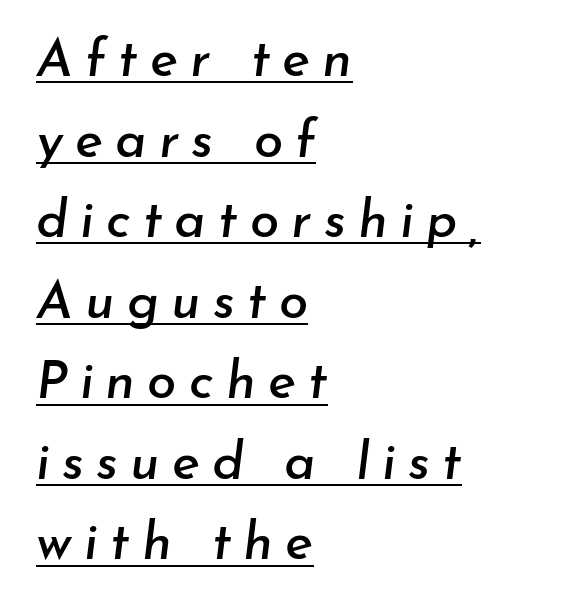
Q: Is the text italic (slanted)? A: Yes, it leans right by about 7 degrees.
Q: Is the text underlined? A: Yes.
Q: How is the paragraph aligned? A: Left-aligned.
Q: Is the spacing between letters normal or unusually wide? A: Unusually wide.
Q: Is the spacing between lines tight, normal or loose? A: Normal.
Q: Width (condensed, normal, or wide)? A: Normal.
Q: Stroke contrast? A: Low.
Q: x-height? A: Small.
Q: Monospaced? A: No.
